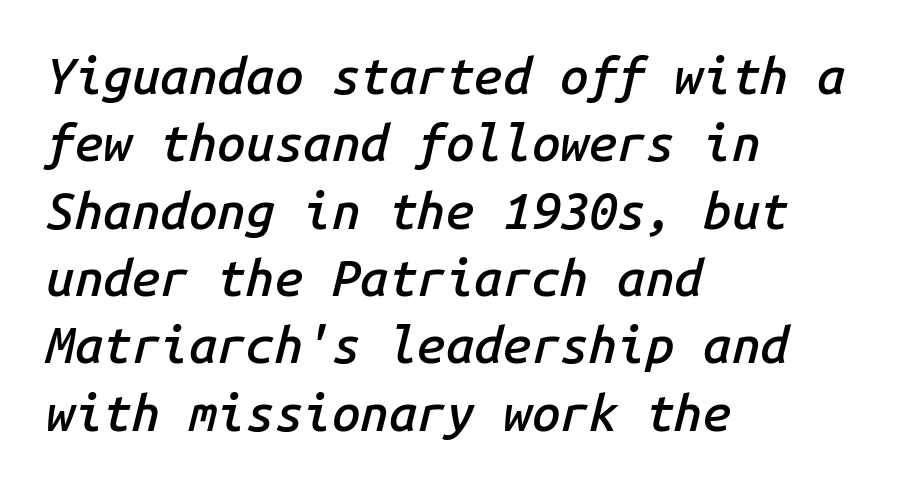
The image shows 51 px semibold type, italic (leaning right), monospaced; set left-aligned, normal line spacing (1.32x), normal letter spacing, not underlined; low stroke contrast and a medium x-height.
